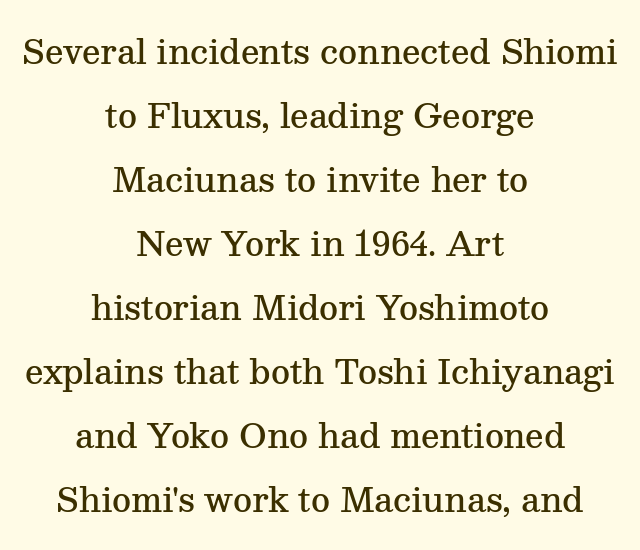
{"serif": "yes", "italic": "no", "bold": "semi", "weight": "semibold", "width": "normal", "stroke_contrast": "medium", "x_height": "medium", "monospaced": "no", "underline": "no", "align": "center", "line_spacing": "loose", "line_spacing_ratio": 1.94, "letter_spacing": "normal", "letter_spacing_em": 0.0, "glyph_px": 33}
